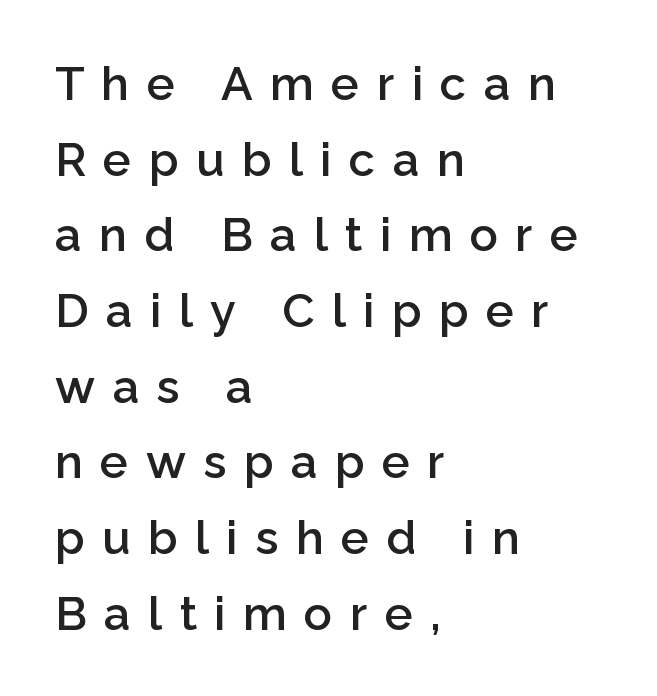
This sample has the flowing, uneven cadence of proportional lettering. Leading: standard. On the weight axis this lands at semibold, roughly 600. In terms of posture, this sample is upright. Each letter's strokes conclude bluntly, with no projecting serifs.
